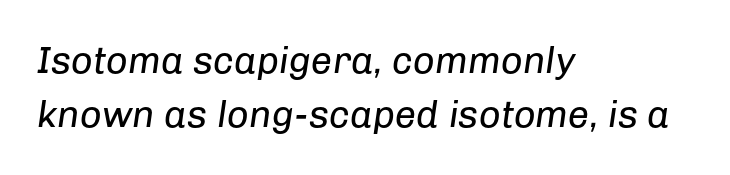
The image shows 38 px regular-weight type, italic (leaning right); set left-aligned, normal line spacing (1.43x), normal letter spacing, not underlined; low stroke contrast and a medium x-height.
